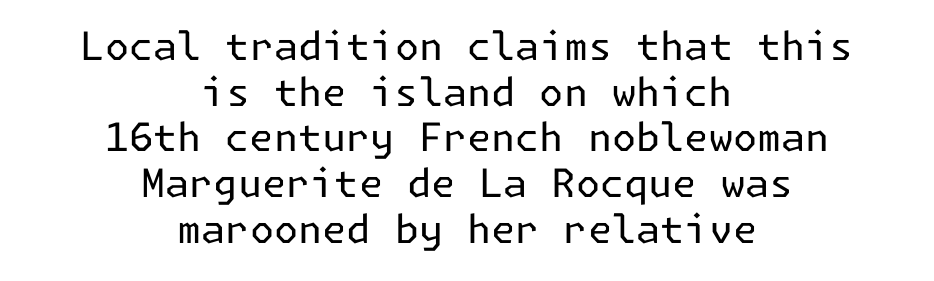
The image shows 39 px regular-weight sans-serif type, upright; set centered, line spacing 1.17x, normal letter spacing, not underlined; low stroke contrast and a medium x-height.
